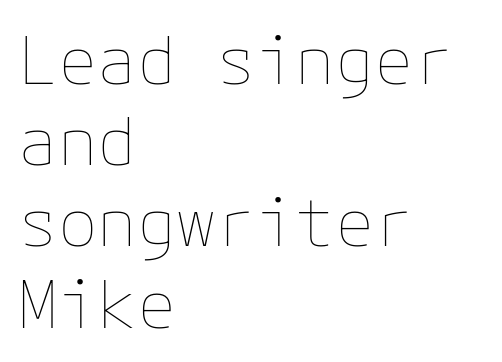
The image shows 66 px thin type, upright; set left-aligned, line spacing 1.23x, normal letter spacing, not underlined; low stroke contrast and a medium x-height.
